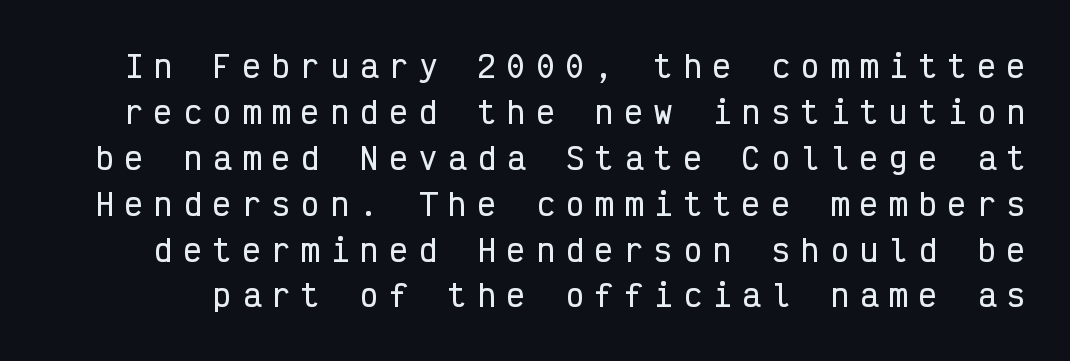
{"serif": "no", "italic": "no", "width": "condensed", "stroke_contrast": "low", "x_height": "medium", "monospaced": "yes", "underline": "no", "line_spacing": "normal", "line_spacing_ratio": 1.53, "letter_spacing": "wide", "letter_spacing_em": 0.38, "glyph_px": 30}
